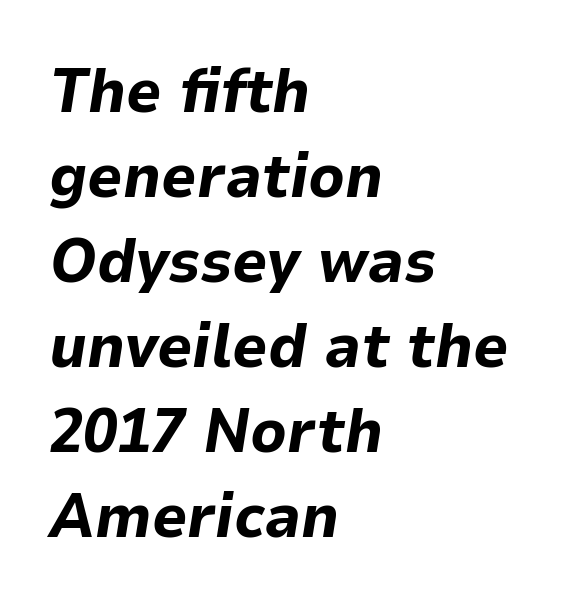
The image shows 62 px bold type, italic (leaning right); set left-aligned, normal line spacing (1.37x), normal letter spacing, not underlined; low stroke contrast and a medium x-height.
